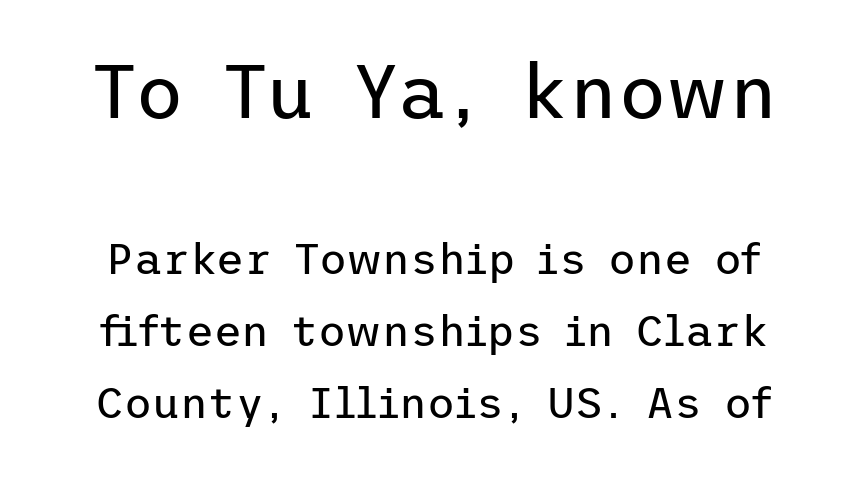
The image shows 75 px regular-weight sans-serif type, upright; set normal line spacing (1.67x), normal letter spacing, not underlined; the first (top) block is 1.74x larger; low stroke contrast and a medium x-height.
